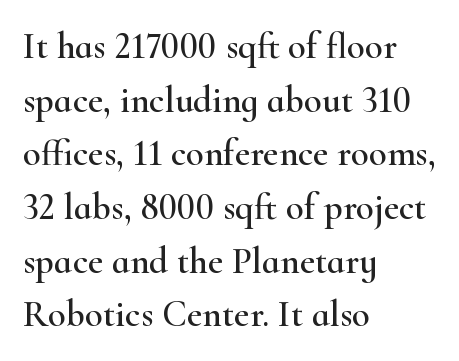
The image shows 37 px wide serif type, upright; set left-aligned, normal line spacing (1.45x), normal letter spacing, not underlined; high stroke contrast and a small x-height.
